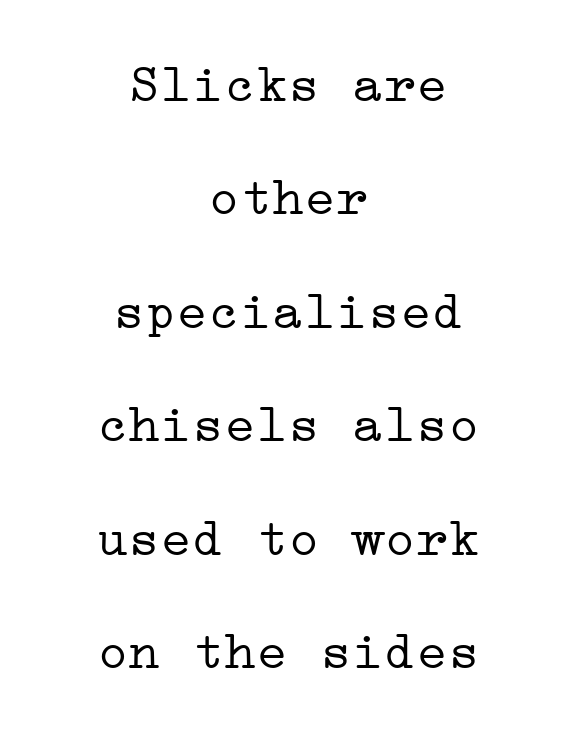
Leading: increased. Glance below the letters and you will spot only blank space. The typesetter chose a symmetrical, centered arrangement here. Stems here are at most as thick as an everyday book face. Unlike a clean sans, this face finishes its strokes with serifs.
